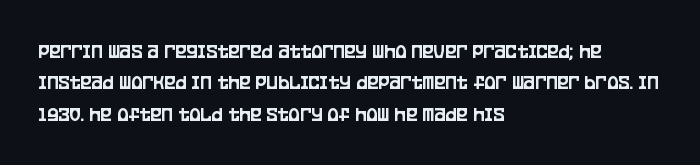
{"italic": "no", "underline": "no", "align": "left", "line_spacing": "normal", "line_spacing_ratio": 1.49, "letter_spacing": "normal", "letter_spacing_em": 0.0, "glyph_px": 21}
